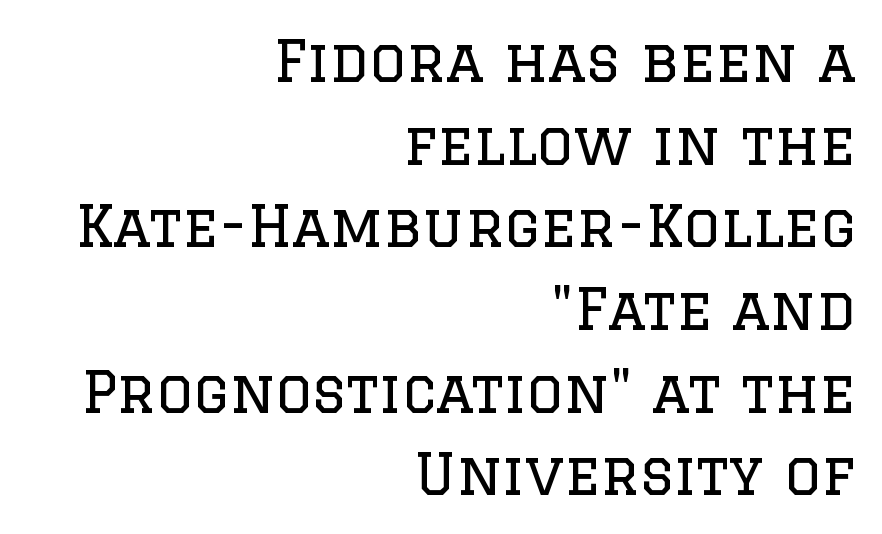
Compared with typical body copy, the letter spacing here is the same. Do the letters lean? They stand straight. Character widths vary here, with narrow letters taking less room than wide ones. This sample keeps an unexceptional amount of space between lines.
